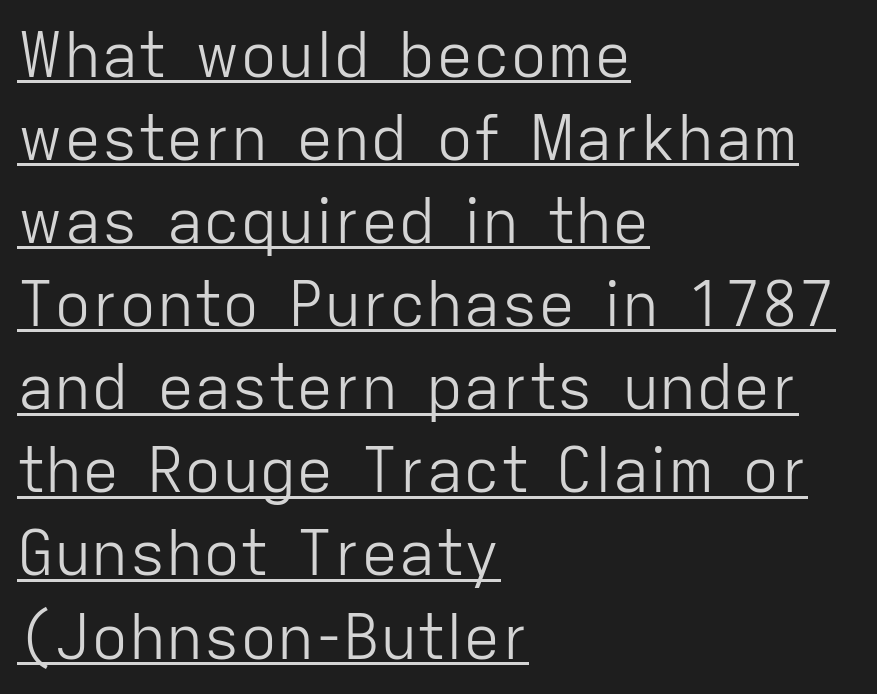
{"serif": "no", "italic": "no", "bold": "no", "weight": "light", "width": "normal", "stroke_contrast": "low", "x_height": "medium", "monospaced": "no", "underline": "yes", "align": "left", "line_spacing": "normal", "line_spacing_ratio": 1.34, "letter_spacing": "normal", "letter_spacing_em": 0.0, "glyph_px": 62}
